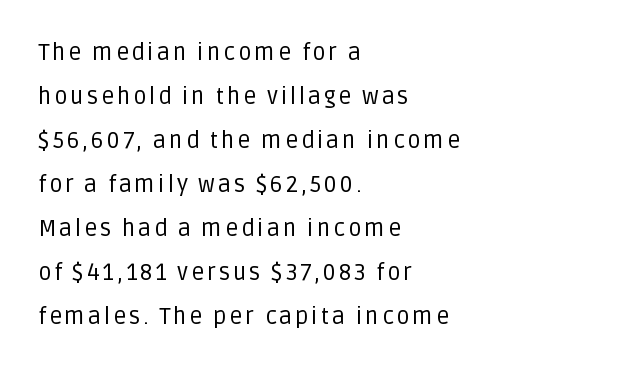
{"italic": "no", "bold": "no", "underline": "no", "align": "left", "line_spacing": "loose", "line_spacing_ratio": 1.91, "glyph_px": 23}
